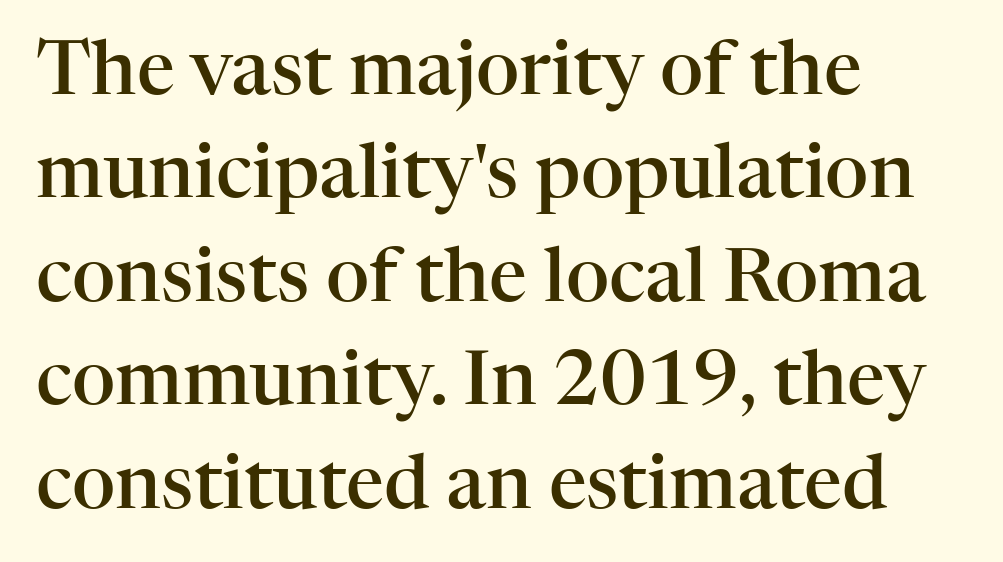
{"serif": "yes", "italic": "no", "bold": "semi", "weight": "semibold", "width": "normal", "stroke_contrast": "high", "x_height": "medium", "monospaced": "no", "underline": "no", "align": "left", "line_spacing": "normal", "line_spacing_ratio": 1.38, "letter_spacing": "normal", "letter_spacing_em": 0.0, "glyph_px": 75}
